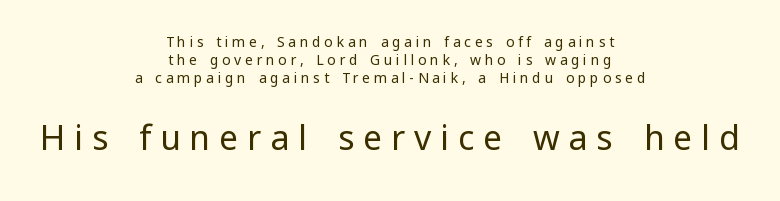
The image shows 34 px regular-weight sans-serif type, upright; set centered, normal line spacing (1.29x), unusually wide letter spacing (+0.26 em), not underlined; the second (bottom) block is 2.43x larger; low stroke contrast and a medium x-height.
